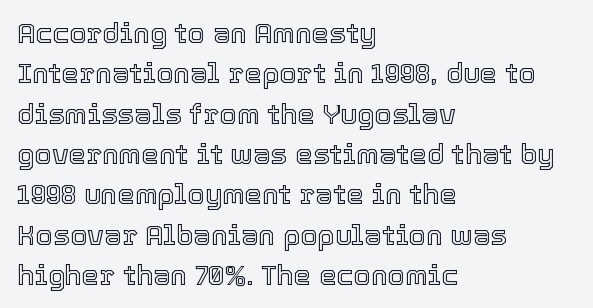
The image shows 28 px text type, upright; set left-aligned, normal line spacing (1.44x), normal letter spacing, not underlined; a medium x-height.
